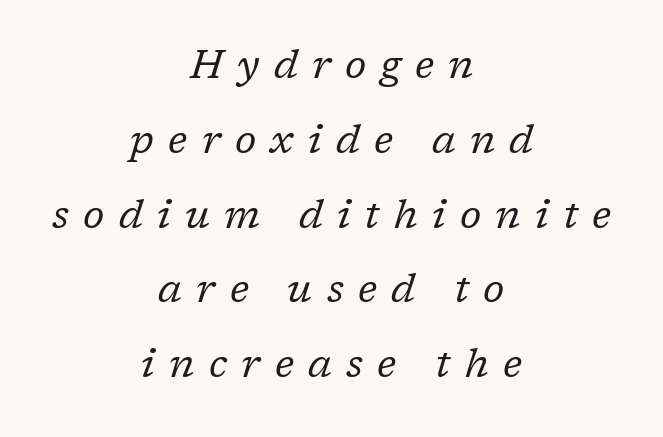
Leftover space on each line is divided equally before and after the words. No letter is thick-stroked: the sample isn't bold. This sample uses an oblique cut, with every glyph tilted off the vertical. This sample has the flowing, uneven cadence of proportional lettering. These lines have a slow, spaced-out rhythm from letter to letter.
